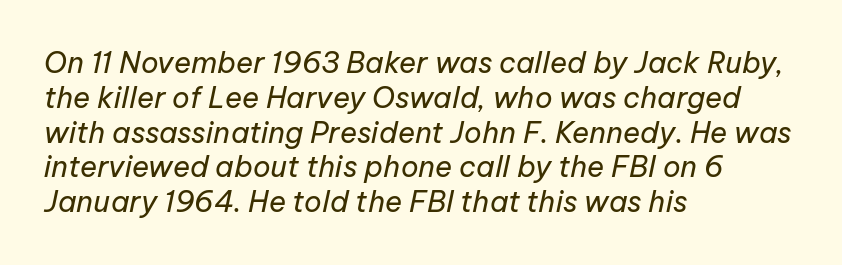
The lines in this sample share a left origin and differ only in where they stop. Looks like regular typesetting: each glyph gets only the width it needs. Inter-character spacing is left at the font's built-in metrics. Rendered with sloped, italic letterforms. Counters stay open thanks to moderate or lighter strokes.
